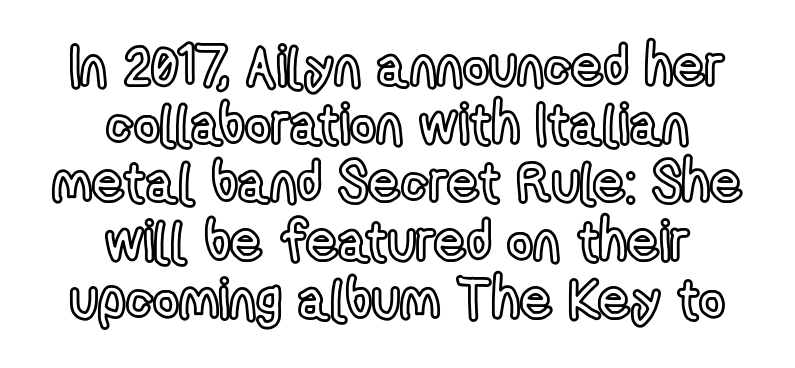
{"italic": "no", "width": "condensed", "x_height": "medium", "monospaced": "no", "underline": "no", "align": "center", "line_spacing": "tight", "line_spacing_ratio": 1.04, "letter_spacing": "normal", "letter_spacing_em": 0.0, "glyph_px": 56}
